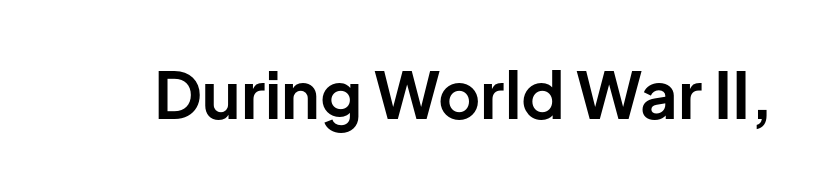
{"serif": "no", "italic": "no", "bold": "yes", "weight": "bold", "width": "normal", "stroke_contrast": "low", "x_height": "medium", "monospaced": "no", "underline": "no", "letter_spacing": "normal", "letter_spacing_em": 0.0, "glyph_px": 65}
